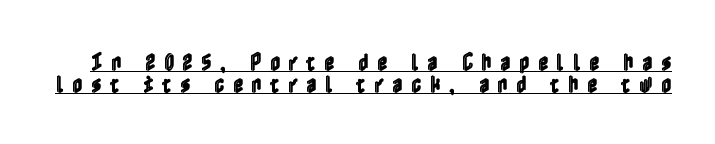
Q: Is the text italic (slanted)? A: No, it is upright.
Q: Is the text underlined? A: Yes.
Q: Is the spacing between letters normal or unusually wide? A: Unusually wide.
Q: Is the spacing between lines tight, normal or loose? A: Tight.
